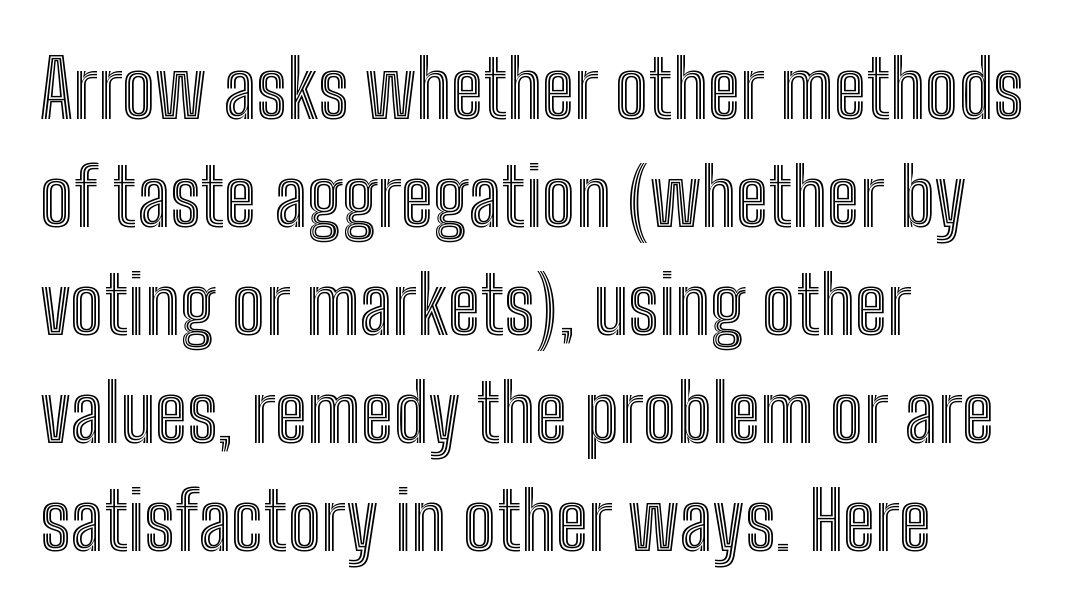
The image shows 80 px condensed type, upright; set left-aligned, normal line spacing (1.35x), normal letter spacing, not underlined; a medium x-height.
